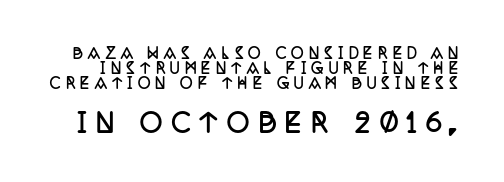
The image shows 25 px bold type, upright; set tight line spacing (1.07x), unusually wide letter spacing (+0.36 em), not underlined; the second (bottom) block is 1.79x larger.
